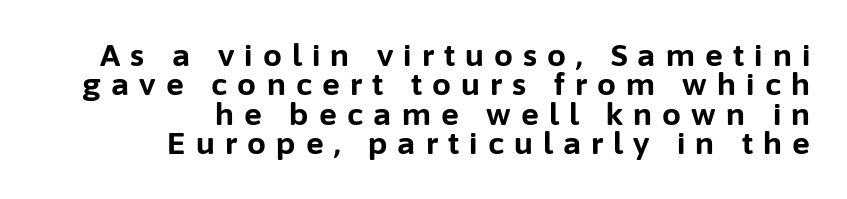
The image shows 30 px bold sans-serif type, upright; set right-aligned, tight line spacing (0.98x), unusually wide letter spacing (+0.34 em), not underlined; low stroke contrast and a medium x-height.
